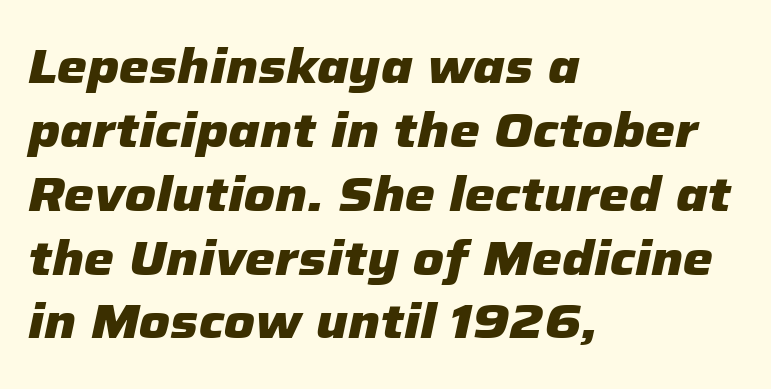
Q: Is the text bold? A: Yes.
Q: Is the text italic (slanted)? A: Yes, it leans right by about 12 degrees.
Q: Is the text underlined? A: No.
Q: How is the paragraph aligned? A: Left-aligned.
Q: Is the spacing between letters normal or unusually wide? A: Normal.
Q: Is the spacing between lines tight, normal or loose? A: Normal.
Q: Width (condensed, normal, or wide)? A: Normal.
Q: Stroke contrast? A: Low.
Q: x-height? A: Medium.
Q: Monospaced? A: No.
